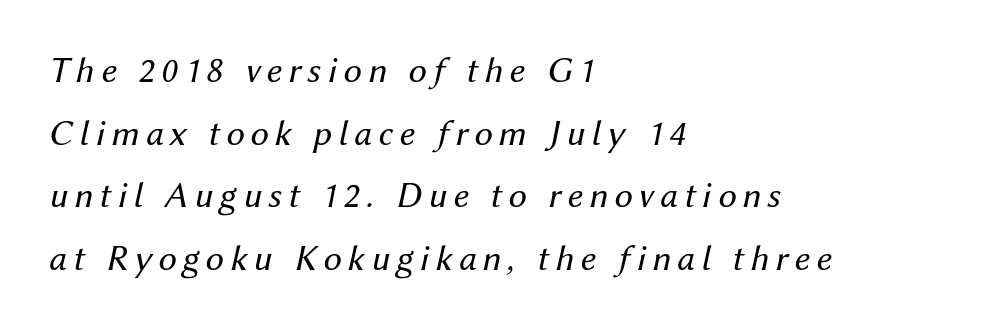
{"italic": "yes", "lean": "right", "slant_degrees": 12, "bold": "no", "weight": "regular", "width": "normal", "stroke_contrast": "medium", "x_height": "medium", "monospaced": "no", "underline": "no", "align": "left", "line_spacing": "normal", "line_spacing_ratio": 1.69, "glyph_px": 37}
